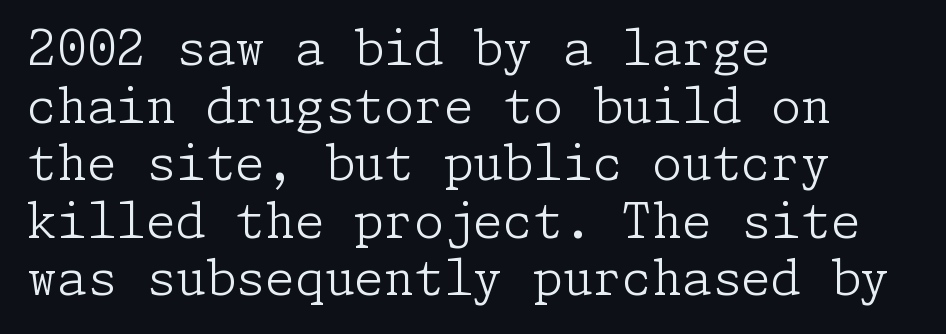
Horizontally, the lines are justified to the leading edge only. The specimen reads as upright at a glance. Are there feet on the stems? There are — it's a serif. No chunkiness to these letters — they're not bold. Default kerning and tracking; the words read as compact shapes.
